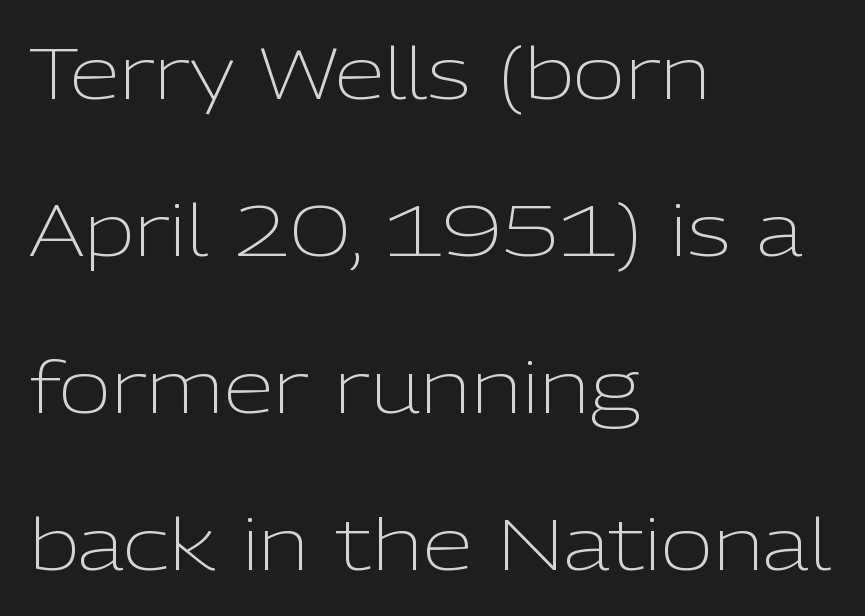
Q: Is the text bold? A: No.
Q: Is the text italic (slanted)? A: No, it is upright.
Q: Is the typeface a serif or a sans-serif typeface? A: Sans-serif.
Q: Is the text underlined? A: No.
Q: How is the paragraph aligned? A: Left-aligned.
Q: Is the spacing between letters normal or unusually wide? A: Normal.
Q: Is the spacing between lines tight, normal or loose? A: Loose.
Q: Width (condensed, normal, or wide)? A: Normal.
Q: Stroke contrast? A: Low.
Q: x-height? A: Medium.
Q: Monospaced? A: No.
